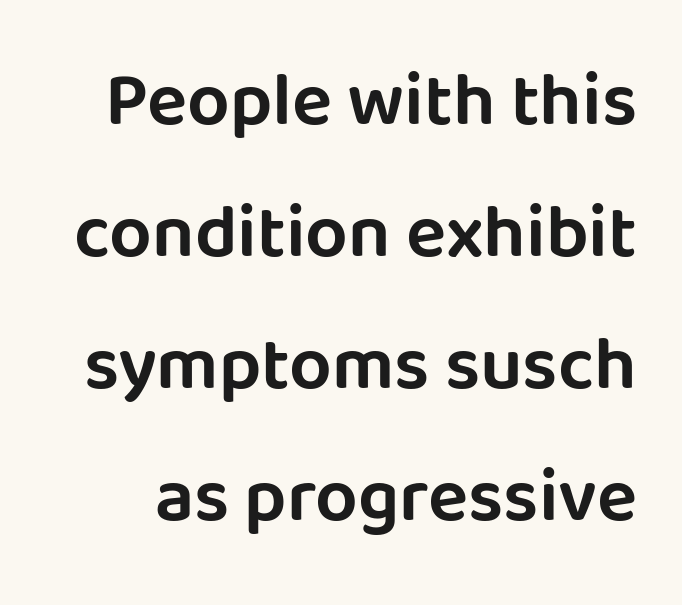
Style check: upright. Each letter keeps its own natural width here, so spacing adapts to shape. The letterforms sit shoulder to shoulder at normal distance. The area under the type is left untouched.
